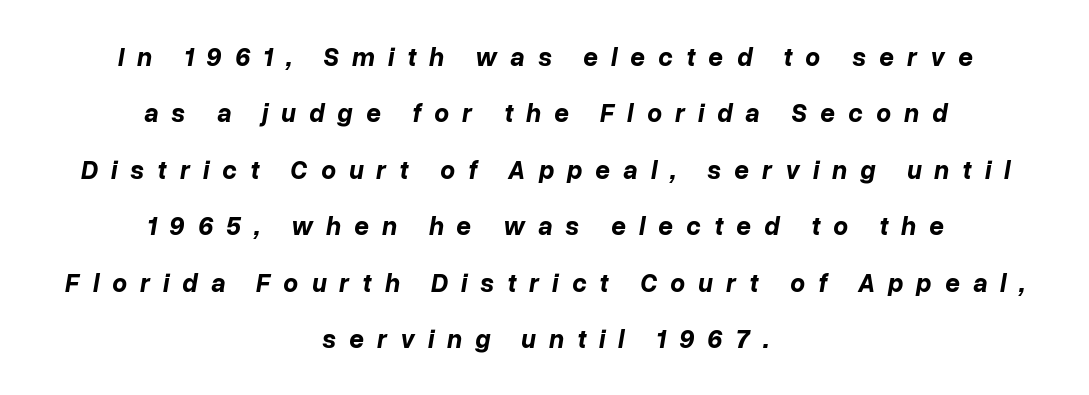
{"italic": "yes", "lean": "right", "slant_degrees": 10, "bold": "yes", "underline": "no", "align": "center", "line_spacing": "loose", "line_spacing_ratio": 2.17, "letter_spacing": "wide", "letter_spacing_em": 0.5, "glyph_px": 26}
